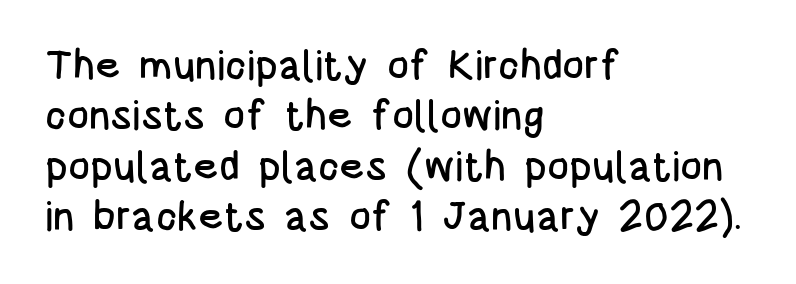
{"serif": "no", "italic": "no", "width": "condensed", "stroke_contrast": "low", "x_height": "large", "monospaced": "no", "underline": "no", "align": "left", "line_spacing_ratio": 1.23, "letter_spacing": "normal", "letter_spacing_em": 0.0, "glyph_px": 41}
